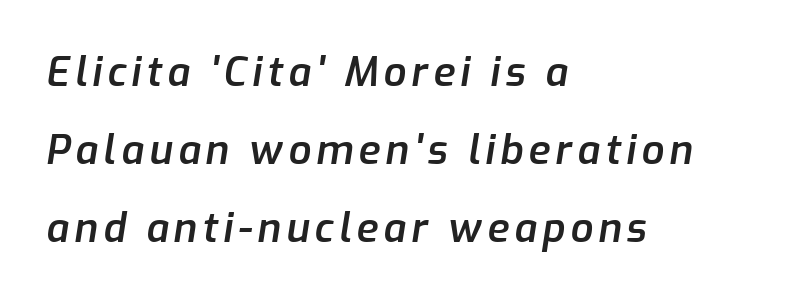
The image shows 40 px semibold type, italic (leaning right); set left-aligned, loose line spacing (1.95x), not underlined; low stroke contrast and a medium x-height.
